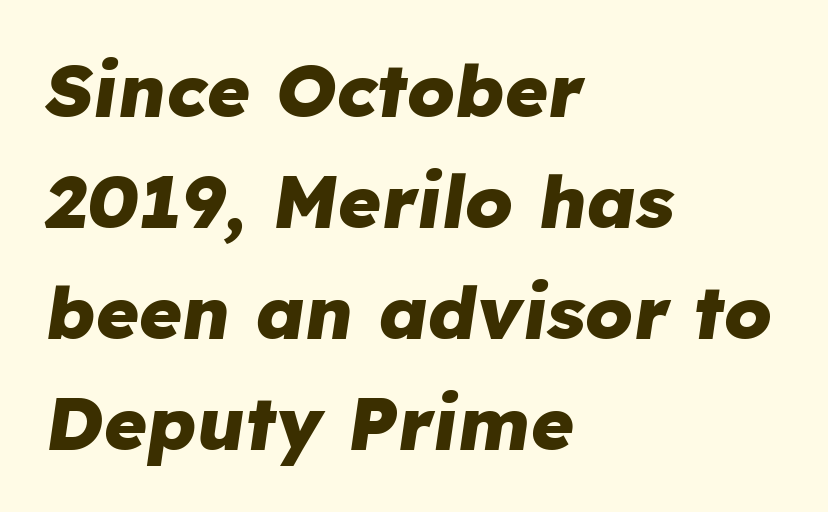
Q: Is the text bold? A: Yes.
Q: Is the text italic (slanted)? A: Yes, it leans right by about 8 degrees.
Q: Is the text underlined? A: No.
Q: How is the paragraph aligned? A: Left-aligned.
Q: Is the spacing between letters normal or unusually wide? A: Normal.
Q: Is the spacing between lines tight, normal or loose? A: Normal.
Q: Width (condensed, normal, or wide)? A: Normal.
Q: Stroke contrast? A: Low.
Q: x-height? A: Medium.
Q: Monospaced? A: No.
